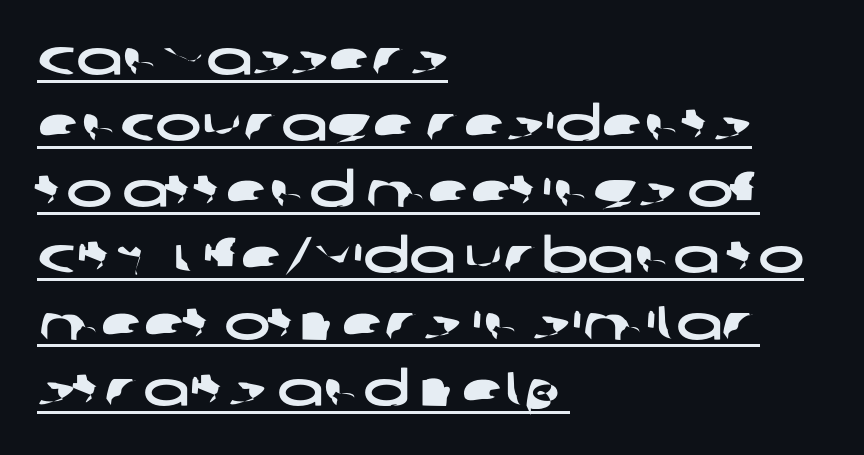
The glyphs in this specimen are sans serif. A typographer would call this underscored text. Honestly, the row spacing looks completely unremarkable. Here the glyphs are tracked normally, forming tight word shapes. Each letter keeps its own natural width here, so spacing adapts to shape. A student would call this left alignment; a typographer would say flush left, rag right.
